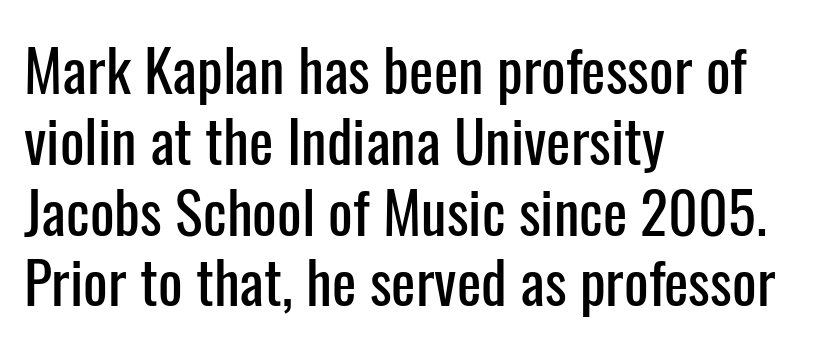
Q: Is the text italic (slanted)? A: No, it is upright.
Q: Is the typeface a serif or a sans-serif typeface? A: Sans-serif.
Q: Is the text underlined? A: No.
Q: How is the paragraph aligned? A: Left-aligned.
Q: Is the spacing between letters normal or unusually wide? A: Normal.
Q: Width (condensed, normal, or wide)? A: Condensed.
Q: Stroke contrast? A: Low.
Q: x-height? A: Medium.
Q: Monospaced? A: No.
